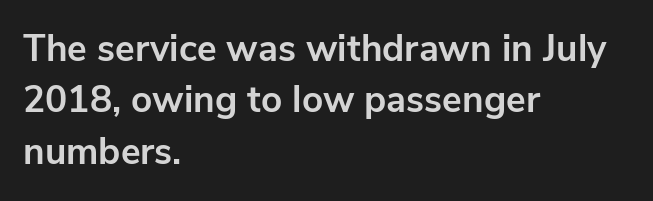
{"serif": "no", "italic": "no", "bold": "yes", "weight": "bold", "width": "normal", "stroke_contrast": "low", "x_height": "medium", "monospaced": "no", "underline": "no", "align": "left", "line_spacing": "normal", "line_spacing_ratio": 1.39, "letter_spacing": "normal", "letter_spacing_em": 0.0, "glyph_px": 37}
